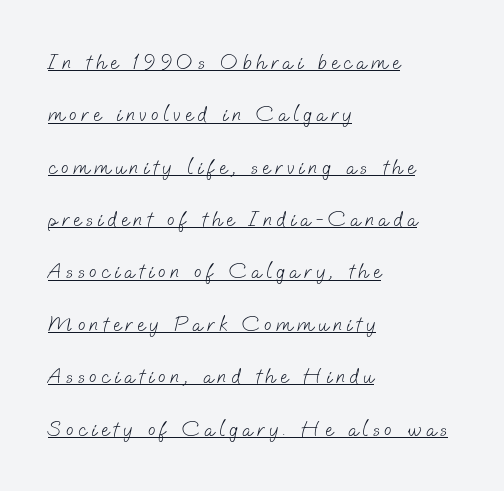
{"bold": "no", "underline": "yes", "align": "left", "line_spacing": "loose", "line_spacing_ratio": 2.38, "letter_spacing": "wide", "letter_spacing_em": 0.21, "glyph_px": 22}
